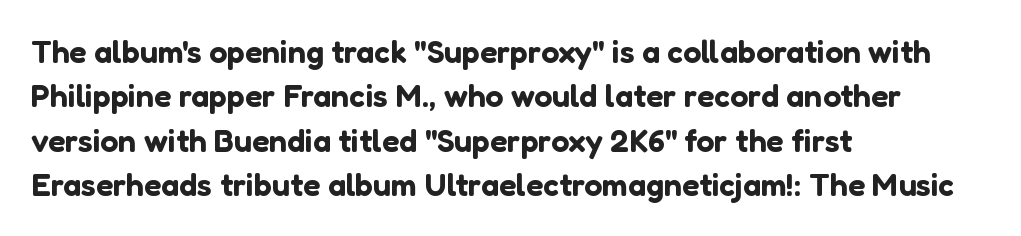
The image shows 32 px sans-serif type, upright; set left-aligned, normal line spacing (1.39x), normal letter spacing, not underlined; low stroke contrast and a medium x-height.
